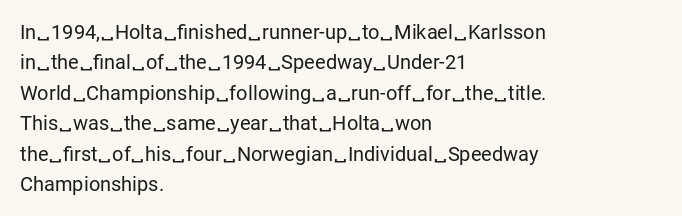
The image shows 20 px text type, upright; set left-aligned, normal line spacing (1.52x), normal letter spacing, not underlined.
